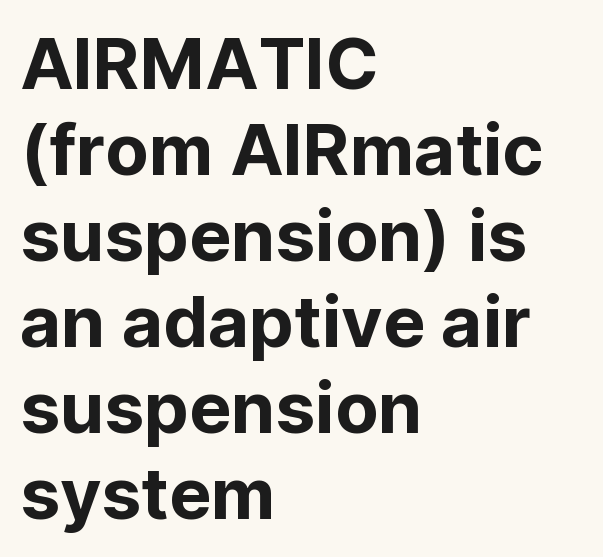
Q: Is the text italic (slanted)? A: No, it is upright.
Q: Is the typeface a serif or a sans-serif typeface? A: Sans-serif.
Q: Is the text underlined? A: No.
Q: How is the paragraph aligned? A: Left-aligned.
Q: Is the spacing between letters normal or unusually wide? A: Normal.
Q: Width (condensed, normal, or wide)? A: Normal.
Q: Stroke contrast? A: Low.
Q: x-height? A: Medium.
Q: Monospaced? A: No.
